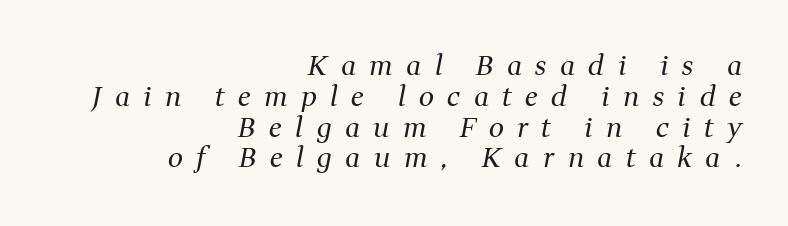
{"italic": "yes", "lean": "right", "slant_degrees": 11, "bold": "no", "underline": "no", "align": "right", "line_spacing": "tight", "line_spacing_ratio": 1.14, "letter_spacing": "wide", "letter_spacing_em": 0.5, "glyph_px": 27}
